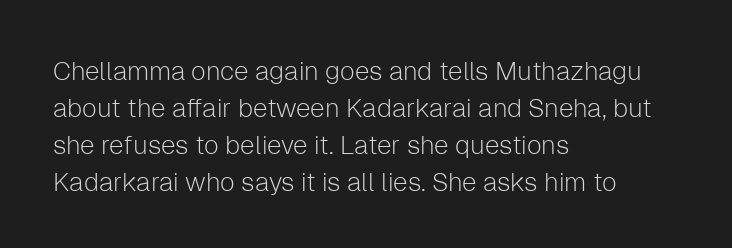
Rule under the text: the space is simply empty. The tracking reads as untouched default to a designer's eye. Compared with a typical body face, this is equally light or lighter still. A student would call this left alignment; a typographer would say flush left, rag right. The rows are spaced the way most documents space them.
